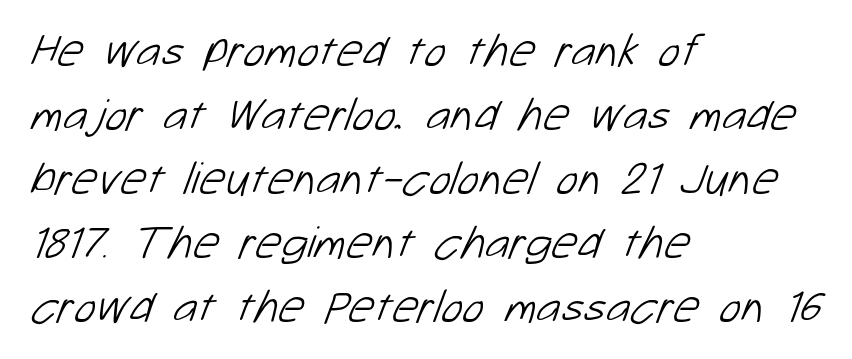
The image shows 46 px light sans-serif type; set left-aligned, normal line spacing (1.39x), normal letter spacing, not underlined; low stroke contrast and a medium x-height.
